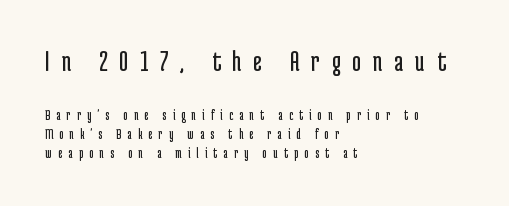
The lettering stays uniformly vertical, giving the passage a roman look. This sample is left-justified, so line endings fall wherever the words run out. Classification — sans serif. This rendering widens character spacing well past its baseline value.
